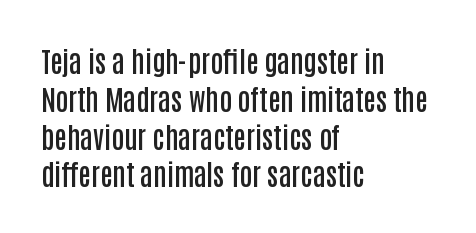
The image shows 28 px semibold, condensed sans-serif type, upright; set left-aligned, normal line spacing (1.35x), normal letter spacing, not underlined; low stroke contrast and a large x-height.
